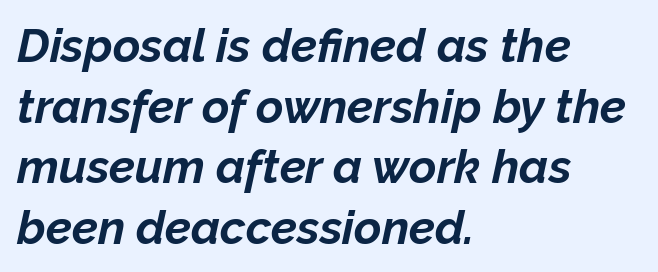
{"italic": "yes", "lean": "right", "slant_degrees": 12, "bold": "yes", "weight": "bold", "width": "normal", "stroke_contrast": "low", "x_height": "medium", "monospaced": "no", "underline": "no", "align": "left", "line_spacing": "normal", "line_spacing_ratio": 1.29, "letter_spacing": "normal", "letter_spacing_em": 0.0, "glyph_px": 47}
